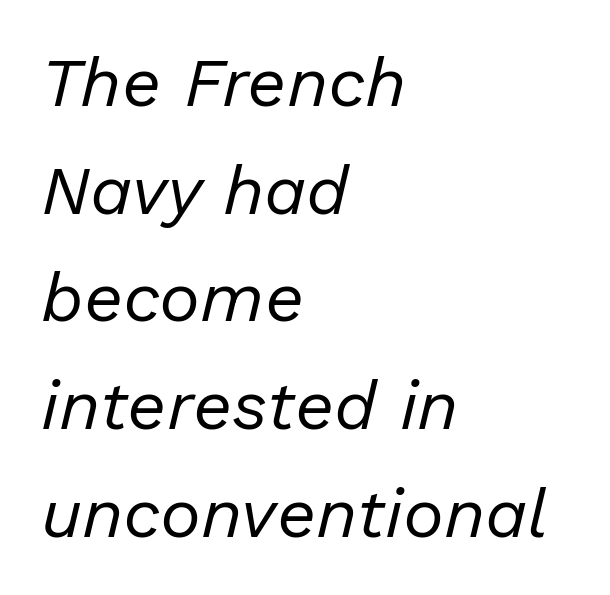
The image shows 69 px regular-weight type, italic (leaning right); set left-aligned, normal line spacing (1.56x), normal letter spacing, not underlined; low stroke contrast and a medium x-height.
